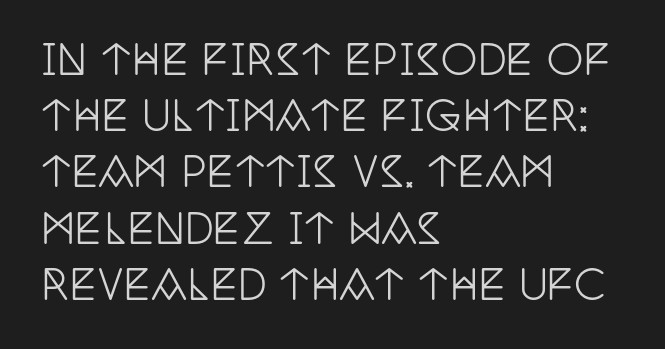
Words float on clear page, feet unadorned. In terms of letterspacing, this is plain default setting. I'd call this a serif setting — the letters wear small feet. Horizontal alignment here is leftward, the default for most running prose.
